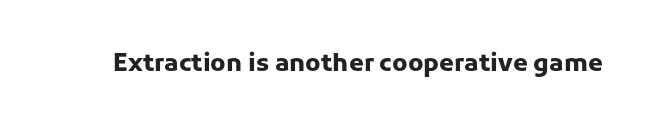
What stands out about the letter spacing? Nothing — it is the standard amount. Upright lettering throughout. Bold? Absolutely — the strokes are thick and heavy. The glyphs are unaccompanied by any horizontal stroke below them.
